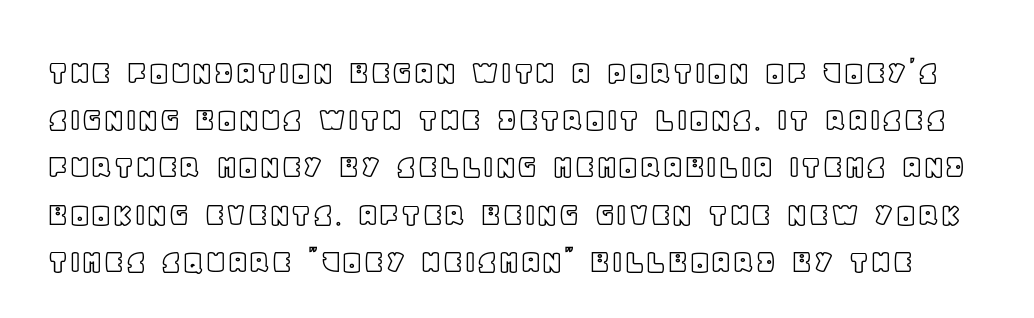
The image shows 35 px text type, upright; set normal line spacing (1.35x), normal letter spacing, not underlined; a large x-height.
